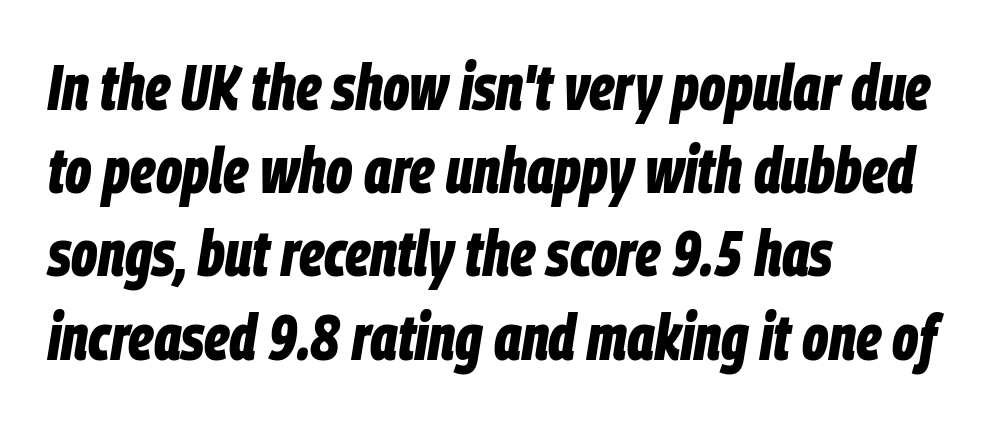
The image shows 64 px bold, condensed type, italic (leaning right); set left-aligned, normal line spacing (1.3x), normal letter spacing, not underlined; low stroke contrast and a large x-height.
